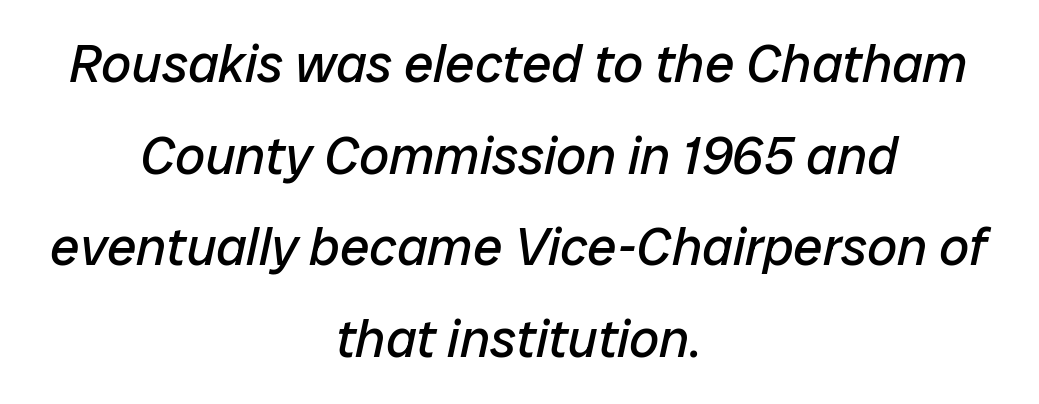
Words float on clear page, feet unadorned. This rendering uses center alignment, leaving both contours irregular but symmetric. Stroke thickness stays within the range of a standard reading face or lighter. This rendering leaves character spacing at its baseline value. Looks like regular typesetting: each glyph gets only the width it needs.
